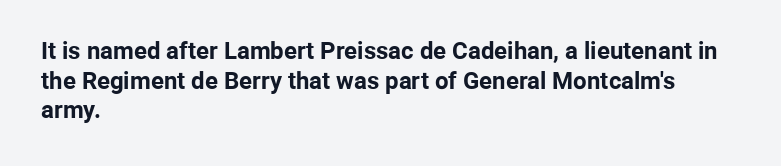
{"italic": "no", "bold": "yes", "underline": "no", "align": "left", "line_spacing_ratio": 1.23, "letter_spacing": "normal", "letter_spacing_em": 0.0, "glyph_px": 24}
